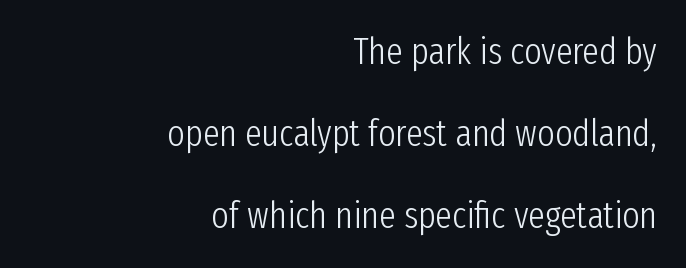
{"serif": "no", "italic": "no", "bold": "no", "weight": "light", "width": "condensed", "stroke_contrast": "low", "x_height": "medium", "monospaced": "no", "underline": "no", "align": "right", "line_spacing": "loose", "line_spacing_ratio": 2.22, "letter_spacing": "normal", "letter_spacing_em": 0.0, "glyph_px": 37}
